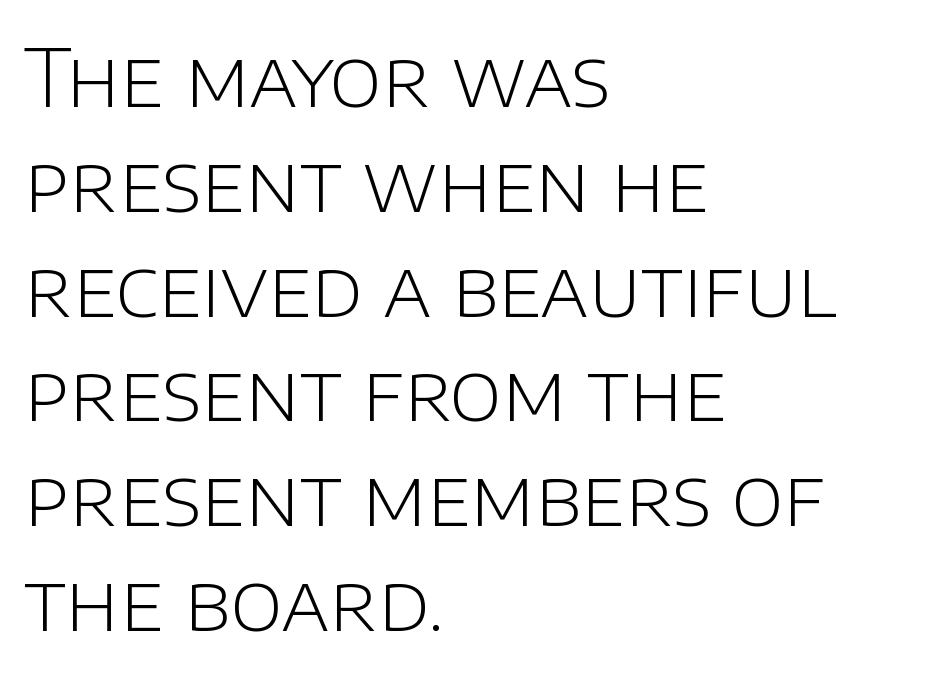
{"serif": "no", "italic": "no", "bold": "no", "weight": "light", "width": "normal", "stroke_contrast": "low", "x_height": "large", "monospaced": "no", "underline": "no", "align": "left", "line_spacing": "normal", "line_spacing_ratio": 1.31, "letter_spacing": "normal", "letter_spacing_em": 0.0, "glyph_px": 80}
